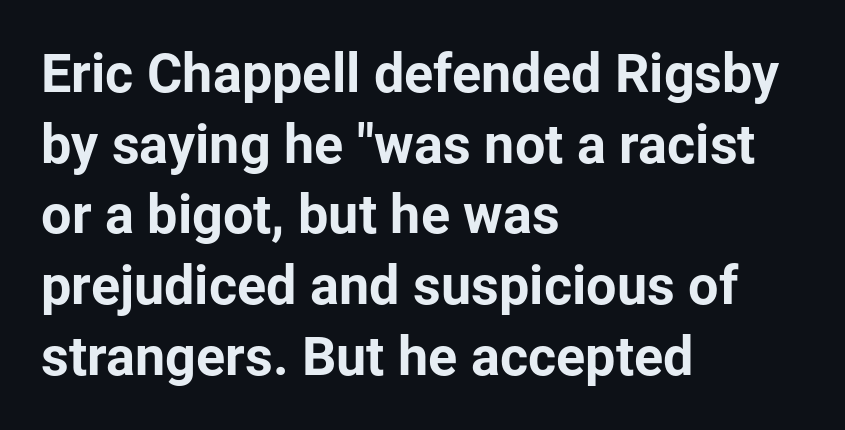
Tall strokes in this sample are plumb rather than angled. Line starts are locked; line ends wander. There is no visible air inserted between adjacent glyphs. Interline gaps are of average width in this sample. You can tell from the bare stems that sans-serif type was used.
